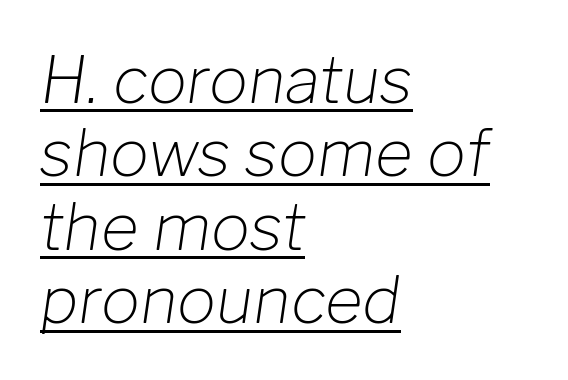
The rag falls on the right side of this text block. Think of a printed novel: that variable character pitch is what you see here. The font is comparable to plain body text, perhaps lighter. An italicized treatment has been applied to the whole sample.
